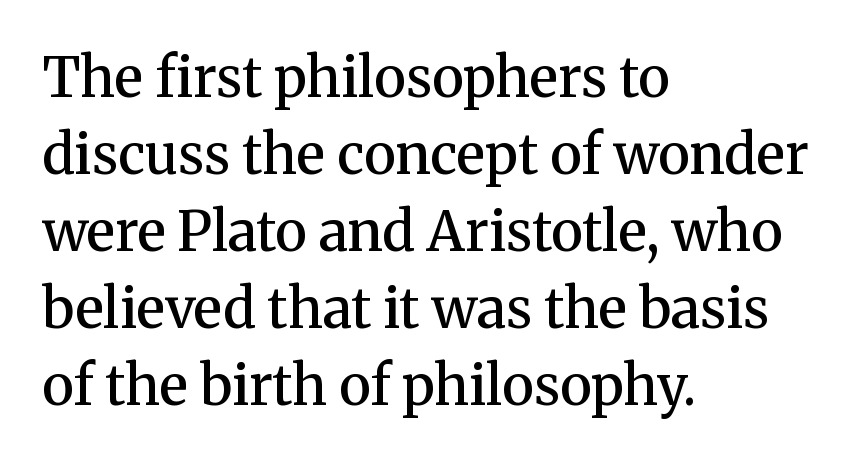
Q: Is the text bold? A: Semi-bold.
Q: Is the text italic (slanted)? A: No, it is upright.
Q: Is the typeface a serif or a sans-serif typeface? A: Serif.
Q: Is the text underlined? A: No.
Q: How is the paragraph aligned? A: Left-aligned.
Q: Is the spacing between letters normal or unusually wide? A: Normal.
Q: Is the spacing between lines tight, normal or loose? A: Normal.
Q: Width (condensed, normal, or wide)? A: Normal.
Q: Stroke contrast? A: Medium.
Q: x-height? A: Medium.
Q: Monospaced? A: No.
